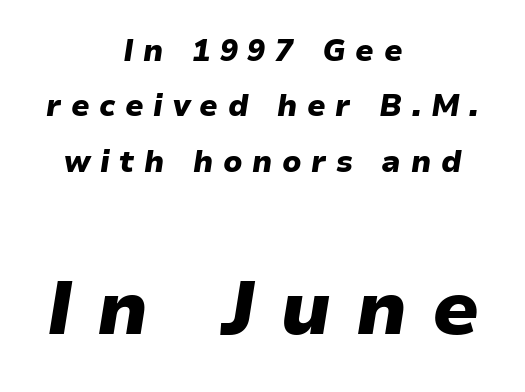
The image shows 76 px heavy type, italic (leaning right); set centered, line spacing 1.85x, unusually wide letter spacing (+0.32 em), not underlined; the second (bottom) block is 2.53x larger; low stroke contrast and a medium x-height.
